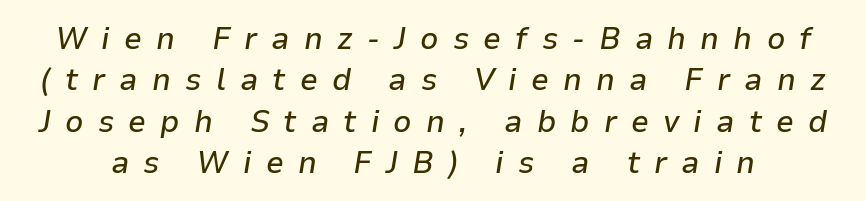
{"italic": "yes", "lean": "right", "slant_degrees": 9, "width": "normal", "stroke_contrast": "low", "x_height": "medium", "monospaced": "no", "underline": "no", "line_spacing": "normal", "line_spacing_ratio": 1.29, "letter_spacing": "wide", "letter_spacing_em": 0.44, "glyph_px": 32}
